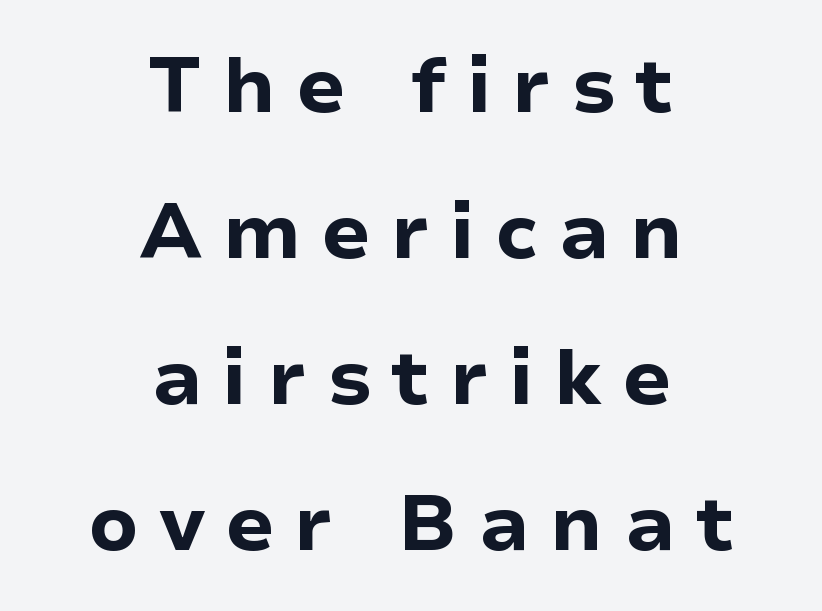
The image shows 78 px bold sans-serif type, upright; set centered, line spacing 1.87x, unusually wide letter spacing (+0.26 em), not underlined; low stroke contrast and a medium x-height.
